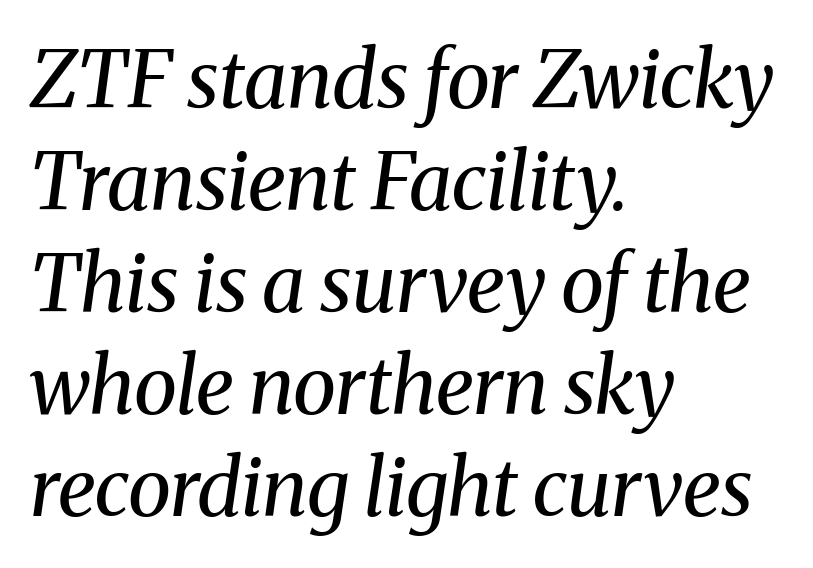
{"serif": "yes", "italic": "yes", "lean": "right", "slant_degrees": 8, "bold": "no", "weight": "regular", "width": "normal", "stroke_contrast": "medium", "x_height": "medium", "monospaced": "no", "underline": "no", "align": "left", "line_spacing": "normal", "line_spacing_ratio": 1.29, "letter_spacing": "normal", "letter_spacing_em": 0.0, "glyph_px": 79}
